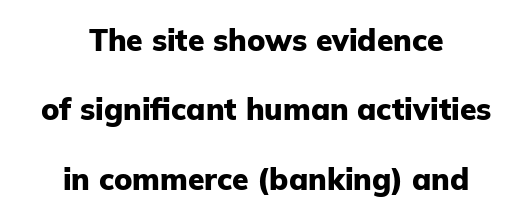
{"serif": "no", "italic": "no", "bold": "yes", "weight": "heavy", "width": "normal", "stroke_contrast": "low", "x_height": "medium", "monospaced": "no", "underline": "no", "align": "center", "line_spacing": "loose", "line_spacing_ratio": 2.31, "letter_spacing": "normal", "letter_spacing_em": 0.0, "glyph_px": 30}
